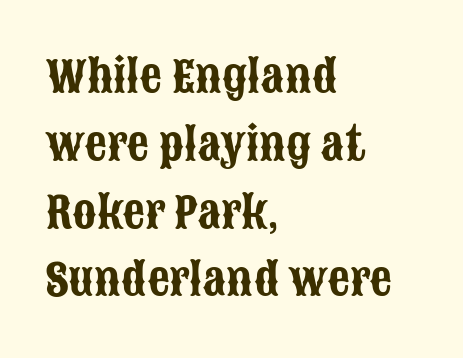
The image shows 44 px condensed sans-serif type, upright; set left-aligned, normal line spacing (1.54x), normal letter spacing, not underlined; low stroke contrast and a large x-height.
